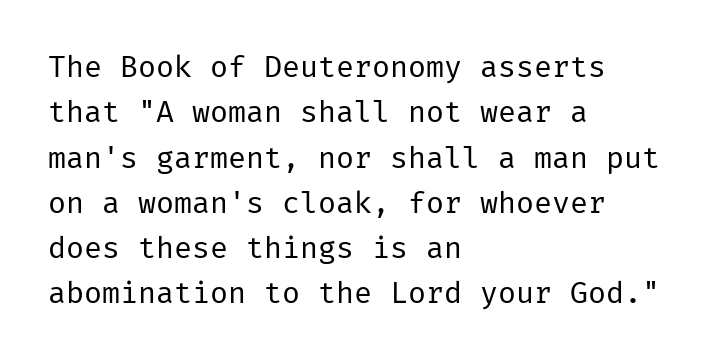
The image shows 30 px regular-weight sans-serif type, upright; set left-aligned, normal line spacing (1.51x), normal letter spacing, not underlined; low stroke contrast and a medium x-height.
